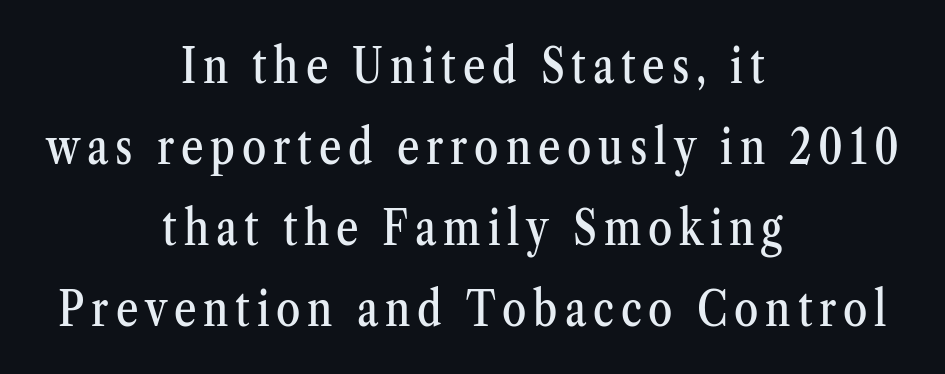
{"serif": "yes", "italic": "no", "width": "condensed", "stroke_contrast": "medium", "x_height": "medium", "monospaced": "no", "underline": "no", "align": "center", "line_spacing": "normal", "line_spacing_ratio": 1.65, "glyph_px": 49}
